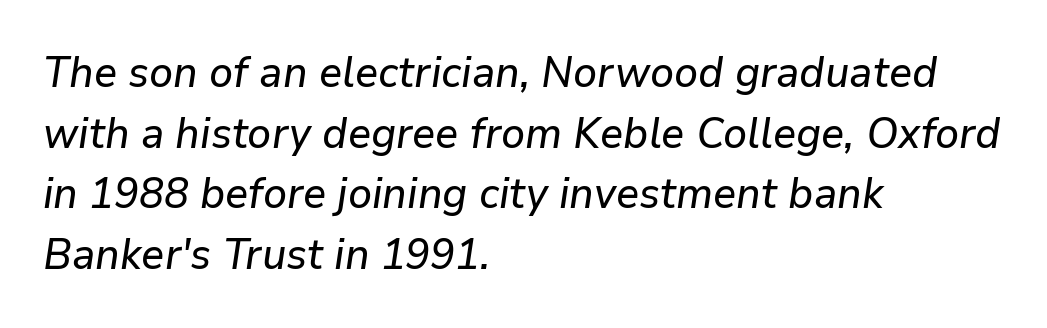
Q: Is the text italic (slanted)? A: Yes, it leans right by about 9 degrees.
Q: Is the text underlined? A: No.
Q: How is the paragraph aligned? A: Left-aligned.
Q: Is the spacing between letters normal or unusually wide? A: Normal.
Q: Is the spacing between lines tight, normal or loose? A: Normal.
Q: Width (condensed, normal, or wide)? A: Normal.
Q: Stroke contrast? A: Low.
Q: x-height? A: Medium.
Q: Monospaced? A: No.
